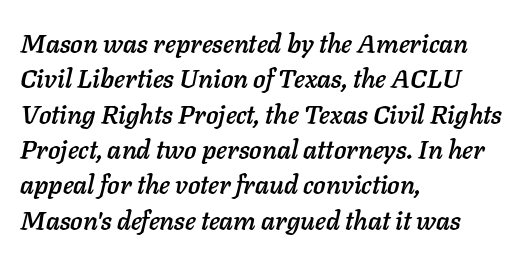
The image shows 26 px text type, italic (leaning right); set left-aligned, normal line spacing (1.36x), normal letter spacing, not underlined.
